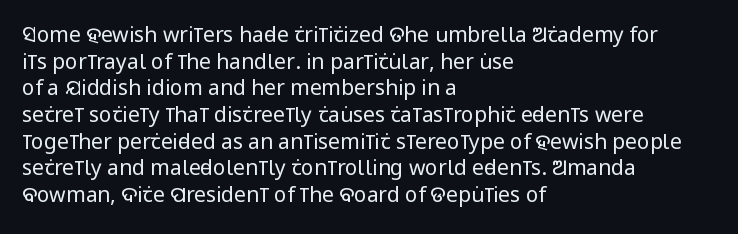
Q: Is the text bold? A: No.
Q: Is the text italic (slanted)? A: No, it is upright.
Q: Is the text underlined? A: No.
Q: How is the paragraph aligned? A: Left-aligned.
Q: Is the spacing between letters normal or unusually wide? A: Normal.
Q: Is the spacing between lines tight, normal or loose? A: Normal.
